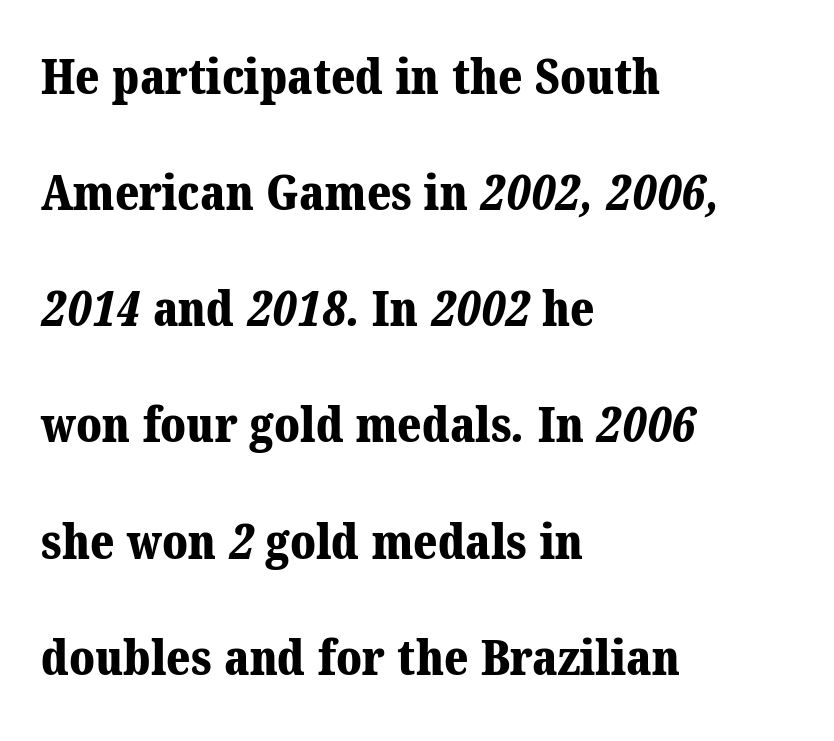
{"serif": "yes", "bold": "yes", "weight": "bold", "width": "normal", "stroke_contrast": "medium", "x_height": "medium", "monospaced": "no", "underline": "no", "align": "left", "line_spacing": "loose", "line_spacing_ratio": 2.37, "letter_spacing": "normal", "letter_spacing_em": 0.0, "glyph_px": 49}
